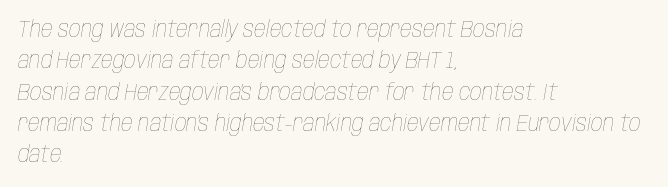
The image shows 23 px text type, italic (leaning right); set left-aligned, normal line spacing (1.36x), normal letter spacing, not underlined.
